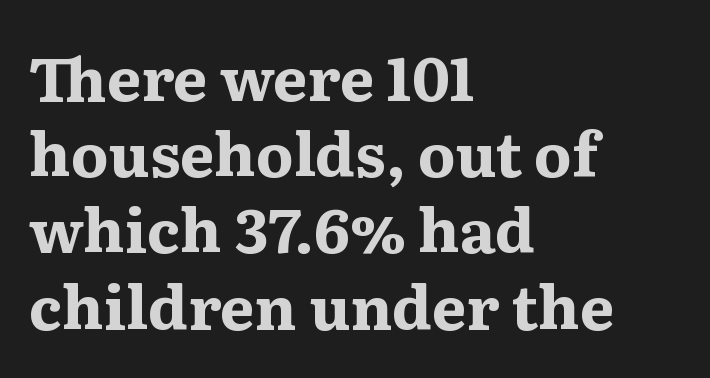
{"serif": "yes", "italic": "no", "bold": "yes", "weight": "bold", "width": "wide", "stroke_contrast": "medium", "x_height": "medium", "monospaced": "no", "underline": "no", "align": "left", "line_spacing": "normal", "line_spacing_ratio": 1.25, "letter_spacing": "normal", "letter_spacing_em": 0.0, "glyph_px": 61}
